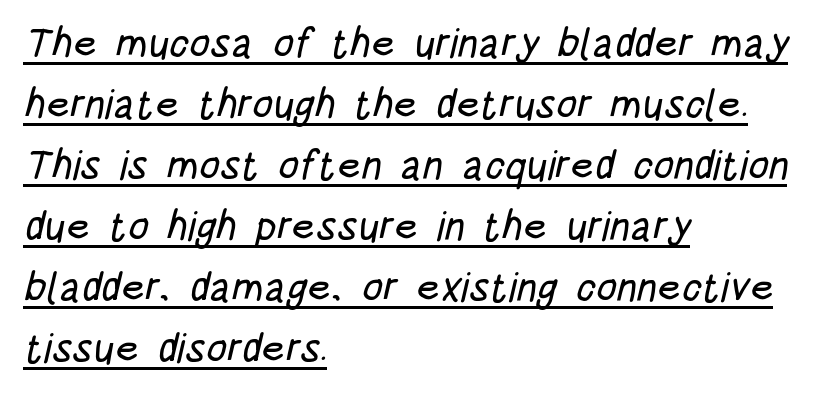
{"serif": "no", "width": "condensed", "stroke_contrast": "low", "x_height": "large", "monospaced": "no", "underline": "yes", "align": "left", "line_spacing": "normal", "line_spacing_ratio": 1.49, "letter_spacing": "normal", "letter_spacing_em": 0.0, "glyph_px": 41}
